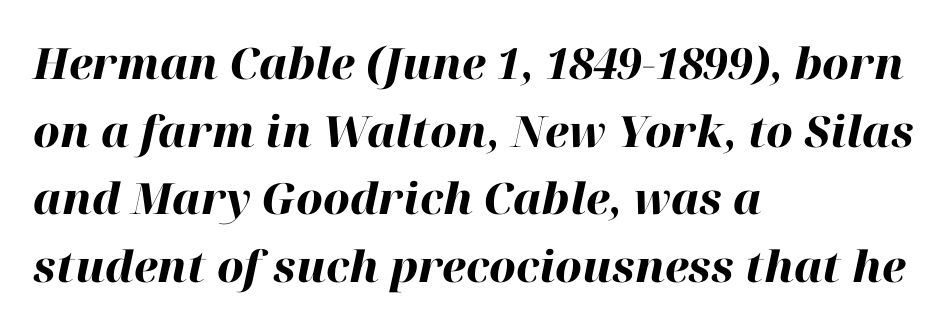
{"italic": "yes", "lean": "right", "slant_degrees": 12, "bold": "yes", "weight": "heavy", "width": "normal", "stroke_contrast": "high", "x_height": "medium", "monospaced": "no", "underline": "no", "align": "left", "line_spacing": "normal", "line_spacing_ratio": 1.57, "letter_spacing": "normal", "letter_spacing_em": 0.0, "glyph_px": 43}
